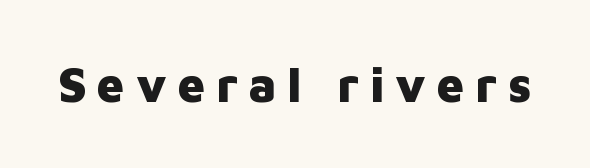
{"serif": "no", "italic": "no", "bold": "yes", "weight": "heavy", "width": "normal", "stroke_contrast": "low", "x_height": "medium", "monospaced": "no", "underline": "no", "letter_spacing": "wide", "letter_spacing_em": 0.23, "glyph_px": 48}
